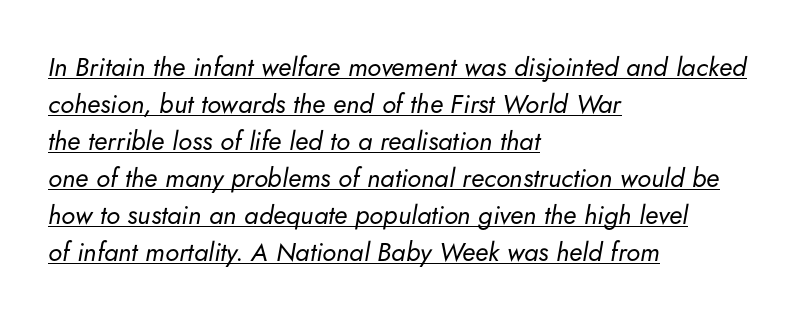
Leading: standard. Descenders here cross a horizontal rule under the line. There's an unmistakable incline to the writing here. These lines are set flush left with a ragged right edge. Stroke thickness stays within the range of a standard reading face or lighter.
